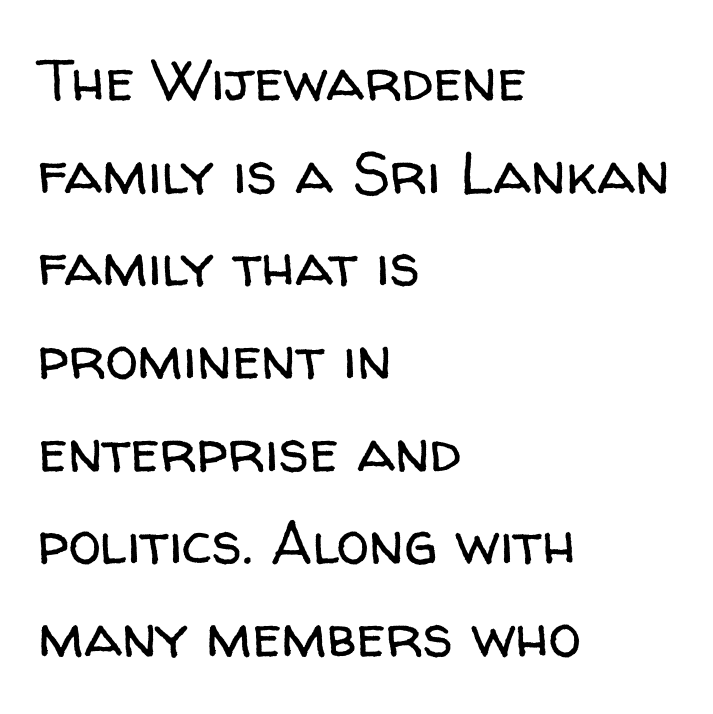
{"serif": "no", "italic": "no", "bold": "no", "weight": "regular", "width": "normal", "stroke_contrast": "low", "x_height": "medium", "monospaced": "no", "underline": "no", "align": "left", "line_spacing": "normal", "line_spacing_ratio": 1.57, "letter_spacing": "normal", "letter_spacing_em": 0.0, "glyph_px": 59}
